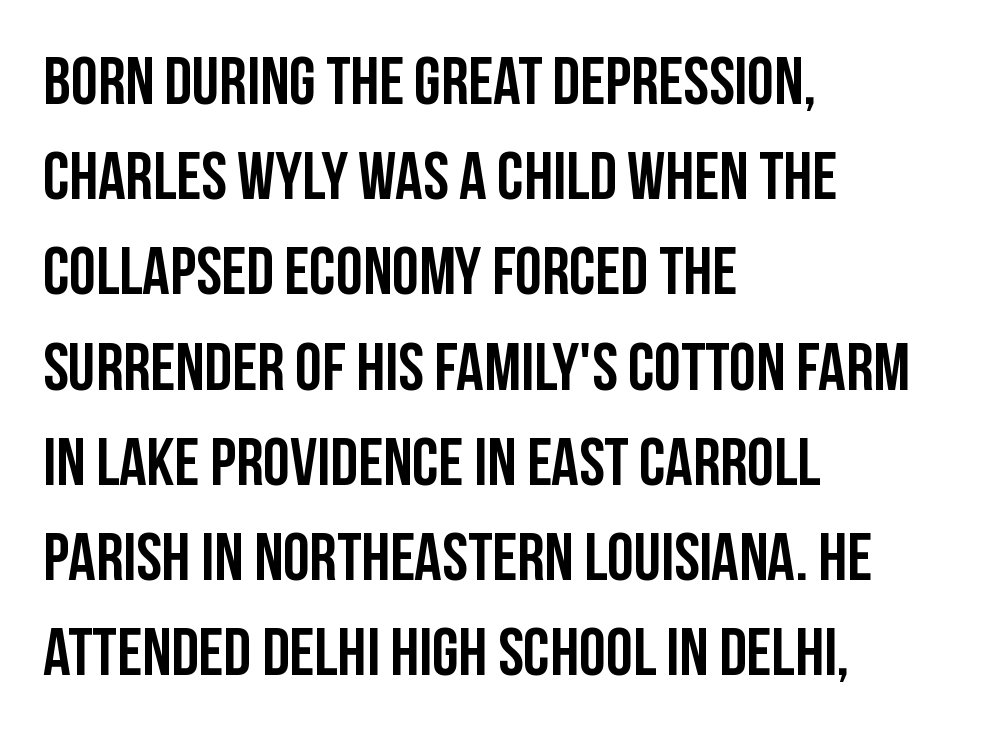
The image shows 68 px semibold, condensed sans-serif type, upright; set left-aligned, normal line spacing (1.4x), normal letter spacing, not underlined; low stroke contrast and a large x-height.
